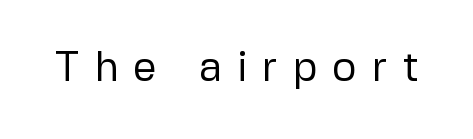
The image shows 42 px regular-weight sans-serif type, upright; set unusually wide letter spacing (+0.35 em), not underlined; low stroke contrast and a medium x-height.
